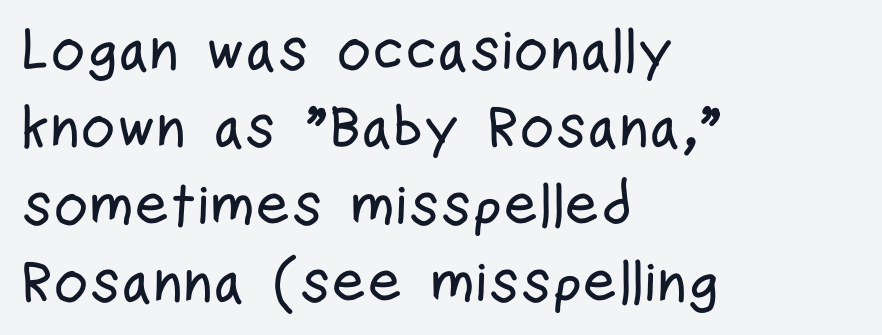
Descenders hang freely into open space. If you measured baseline to baseline, you'd find a middling distance. The letters stand upright; this is a roman face. Note the varied advance widths — an 'i' is clearly narrower than an 'm'. This sample uses plain, unmodified letter spacing.
